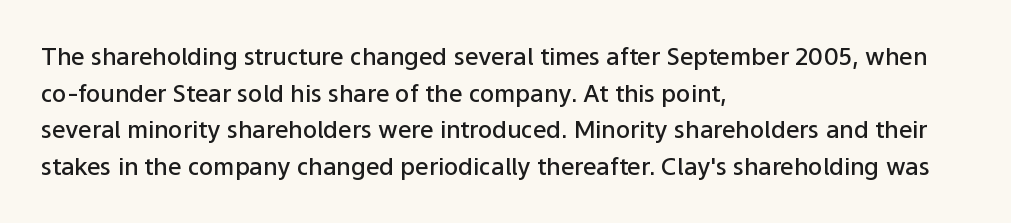
If you drew a line through each stem, it would be perfectly vertical. Each line starts at the same left margin while the right side varies. The string is rendered with underlining switched off. In terms of weight, the rendering is demibold, just under bold.
